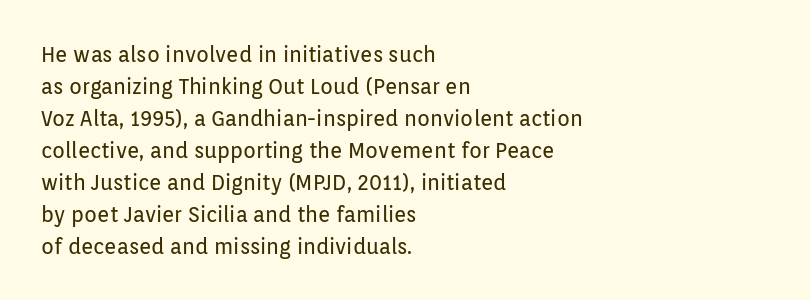
The image shows 21 px text type, upright; set left-aligned, normal line spacing (1.52x), normal letter spacing, not underlined.
